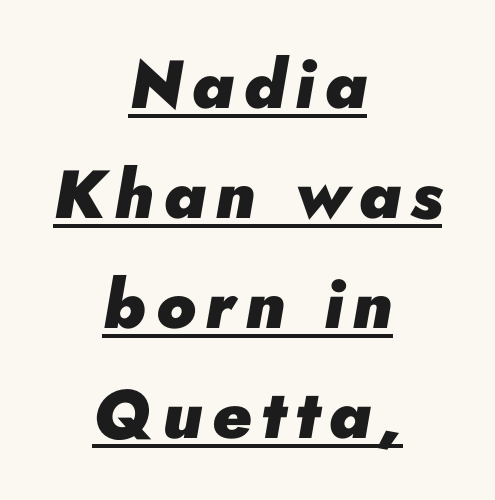
{"italic": "yes", "lean": "right", "slant_degrees": 10, "bold": "yes", "weight": "heavy", "width": "normal", "stroke_contrast": "low", "x_height": "small", "monospaced": "no", "underline": "yes", "align": "center", "line_spacing": "normal", "line_spacing_ratio": 1.62, "glyph_px": 68}
